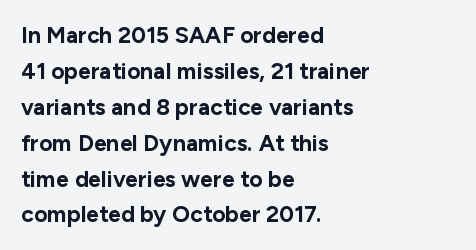
The line-height multiplier appears to be the usual default. Plain, unruled lines of type. The type is set solid horizontally, with unmodified tracking. Horizontal alignment here is leftward, the default for most running prose. Does the weight exceed regular? Yes, all the way to bold.
